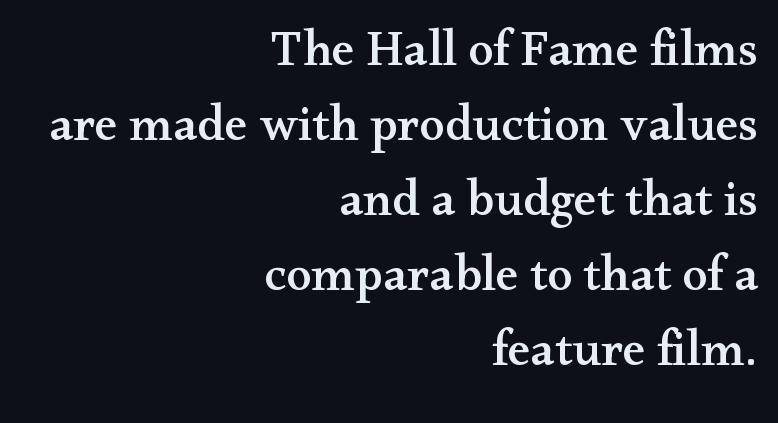
{"serif": "yes", "italic": "no", "width": "wide", "stroke_contrast": "medium", "x_height": "small", "monospaced": "no", "underline": "no", "align": "right", "line_spacing": "normal", "line_spacing_ratio": 1.47, "letter_spacing": "normal", "letter_spacing_em": 0.0, "glyph_px": 51}
